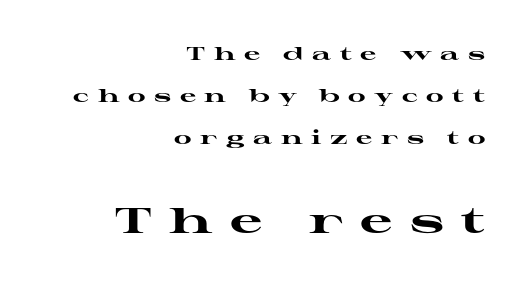
Q: Is the text bold? A: Yes.
Q: Is the text italic (slanted)? A: No, it is upright.
Q: Is the typeface a serif or a sans-serif typeface? A: Serif.
Q: Is the text underlined? A: No.
Q: How is the paragraph aligned? A: Right-aligned.
Q: Is the spacing between letters normal or unusually wide? A: Unusually wide.
Q: Is the spacing between lines tight, normal or loose? A: Loose.
Q: Which block of text is set in a larger size, the first (top) or the second (bottom)? A: The second (bottom) one.
Q: Width (condensed, normal, or wide)? A: Wide.
Q: Stroke contrast? A: High.
Q: x-height? A: Medium.
Q: Monospaced? A: No.
